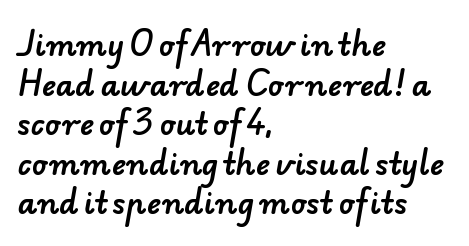
{"serif": "no", "width": "normal", "stroke_contrast": "low", "x_height": "small", "monospaced": "no", "underline": "no", "align": "left", "line_spacing": "normal", "line_spacing_ratio": 1.32, "letter_spacing": "normal", "letter_spacing_em": 0.0, "glyph_px": 30}
